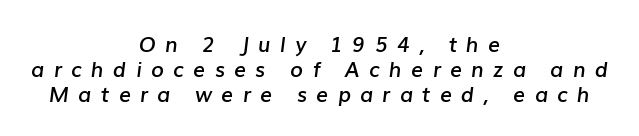
Q: Is the text bold? A: Semi-bold.
Q: Is the text italic (slanted)? A: Yes, it leans right by about 7 degrees.
Q: Is the text underlined? A: No.
Q: How is the paragraph aligned? A: Centered.
Q: Is the spacing between letters normal or unusually wide? A: Unusually wide.
